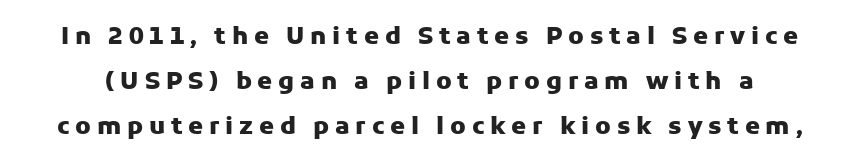
Set as a true bold cut, around the 700 mark. This is roman type, the default non-slanted kind. The passage shown is not underscored anywhere. A typesetter would call this heavily tracked-out type.
